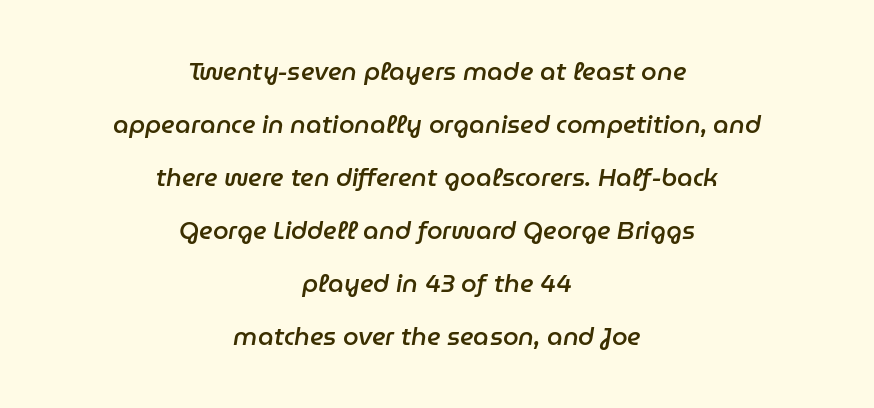
{"italic": "yes", "lean": "right", "slant_degrees": 9, "bold": "semi", "underline": "no", "align": "center", "line_spacing": "loose", "line_spacing_ratio": 2.12, "letter_spacing": "normal", "letter_spacing_em": 0.0, "glyph_px": 25}
